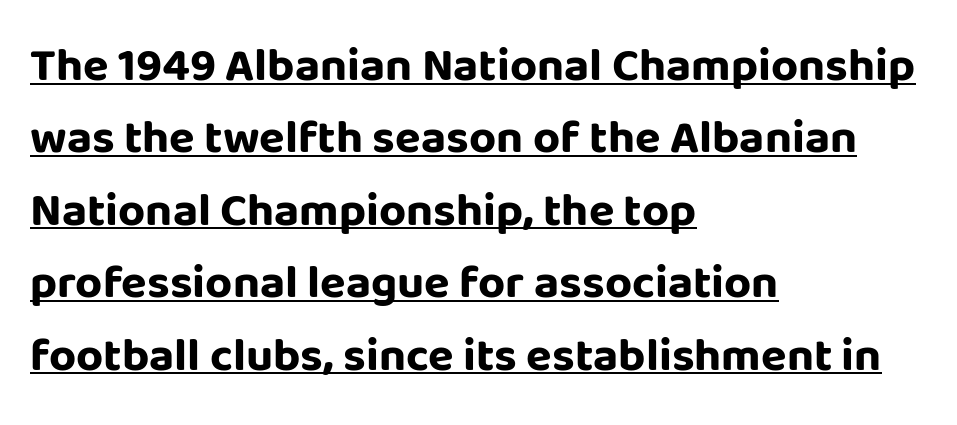
Q: Is the text bold? A: Yes.
Q: Is the text italic (slanted)? A: No, it is upright.
Q: Is the typeface a serif or a sans-serif typeface? A: Sans-serif.
Q: Is the text underlined? A: Yes.
Q: How is the paragraph aligned? A: Left-aligned.
Q: Is the spacing between letters normal or unusually wide? A: Normal.
Q: Is the spacing between lines tight, normal or loose? A: Normal.
Q: Width (condensed, normal, or wide)? A: Normal.
Q: Stroke contrast? A: Low.
Q: x-height? A: Large.
Q: Monospaced? A: No.
